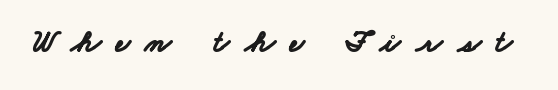
Q: Is the text bold? A: Yes.
Q: Is the typeface a serif or a sans-serif typeface? A: Sans-serif.
Q: Is the text underlined? A: No.
Q: Is the spacing between letters normal or unusually wide? A: Unusually wide.
Q: Width (condensed, normal, or wide)? A: Wide.
Q: Stroke contrast? A: Low.
Q: x-height? A: Small.
Q: Monospaced? A: No.
